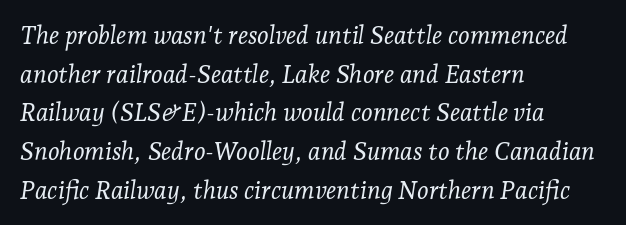
The image shows 25 px text type, italic (leaning right); set left-aligned, normal line spacing (1.55x), normal letter spacing, not underlined.
